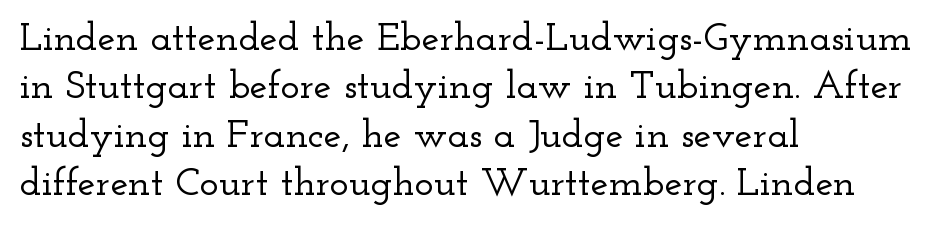
{"serif": "yes", "italic": "no", "width": "wide", "stroke_contrast": "low", "x_height": "small", "monospaced": "no", "underline": "no", "align": "left", "line_spacing_ratio": 1.21, "letter_spacing": "normal", "letter_spacing_em": 0.0, "glyph_px": 40}
